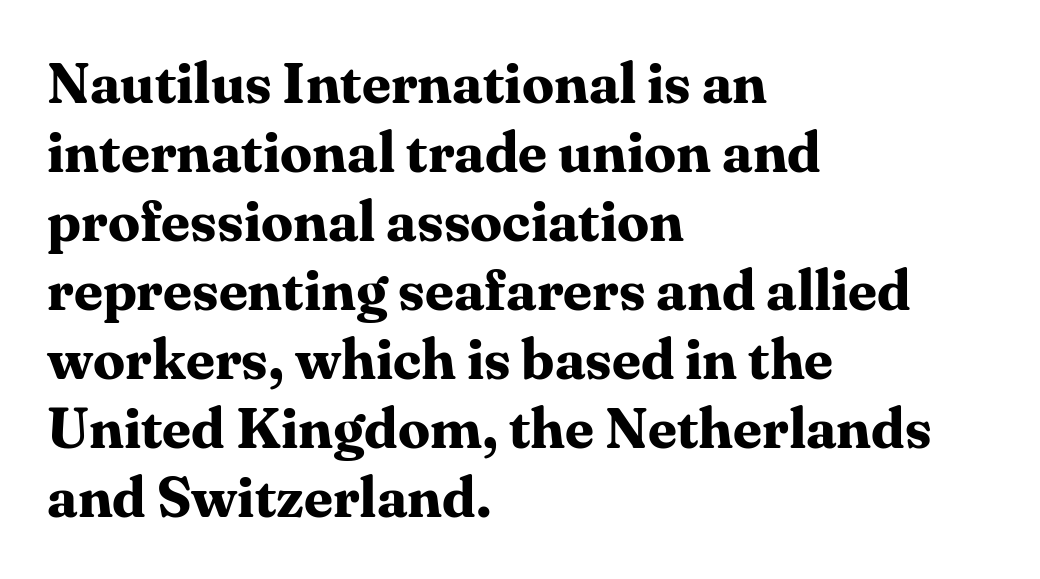
The axis of the letterforms is exactly vertical. Each letter's strokes conclude with small projecting serifs. No extra tracking has been applied to these lines. The characters look thick and weighty, a clear bold. The words here are not underlined. Think of a printed novel: that variable character pitch is what you see here.
